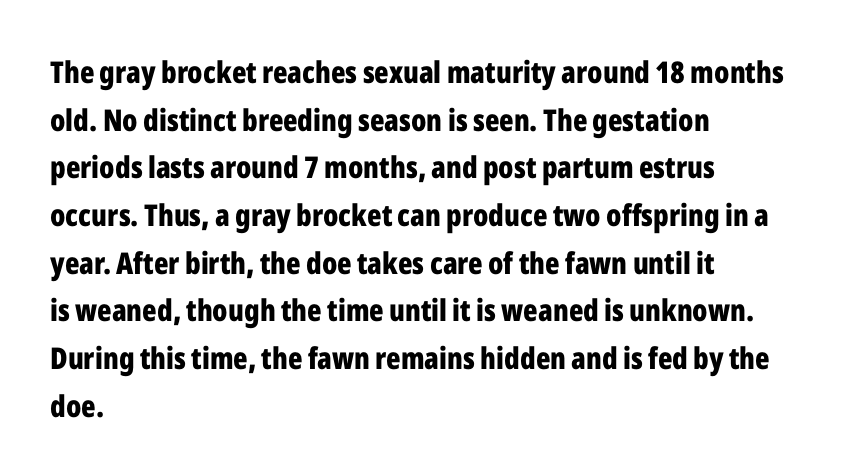
Examine the stroke ends and you'll find no serifs. Caption: standard tracking, unaltered. The rows are spaced the way most documents space them. Bare-footed words on every line.
